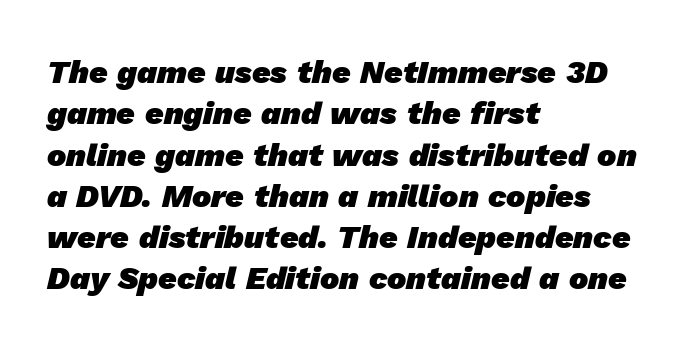
The image shows 32 px heavy sans-serif type; set left-aligned, normal line spacing (1.29x), normal letter spacing, not underlined; low stroke contrast and a medium x-height.
